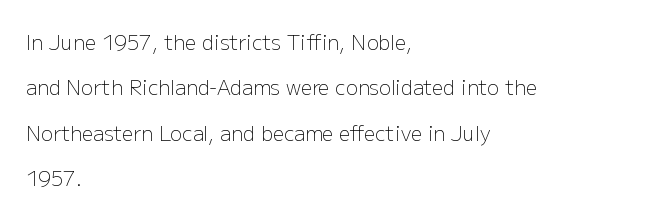
Q: Is the text bold? A: No.
Q: Is the text italic (slanted)? A: No, it is upright.
Q: Is the text underlined? A: No.
Q: How is the paragraph aligned? A: Left-aligned.
Q: Is the spacing between letters normal or unusually wide? A: Normal.
Q: Is the spacing between lines tight, normal or loose? A: Loose.
